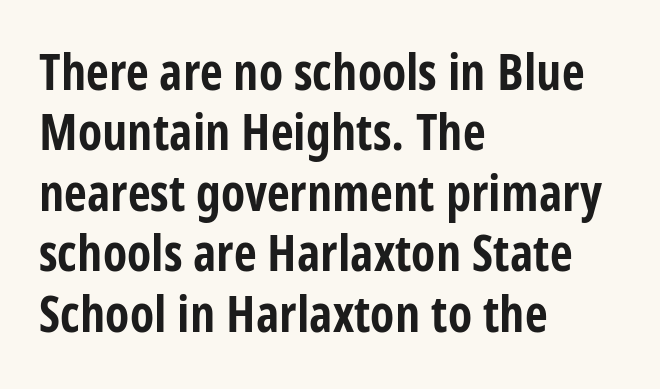
The space directly below the letters is spotless. Is this a fixed-width face? No — the glyphs have proportional, varying widths. The lettering stays uniformly vertical, giving the passage a roman look. On the weight axis this lands at bold, roughly 700. If you drew a ruler down the left edge, every line would touch it. What kind of face is this? One without serifs — a sans.
